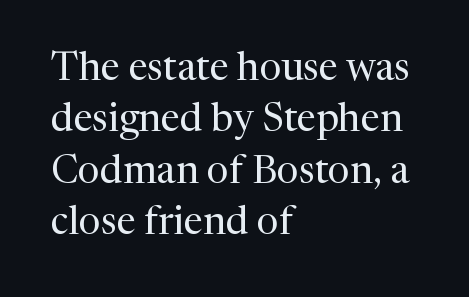
A classic flush-left, rag-right setting is used for this passage. You could not count columns in this text — the font is proportionally spaced. The glyphs in this specimen are seriffed. Vertical spacing — default. The font's upright variant was chosen for this text. This sample uses plain, unmodified letter spacing.
